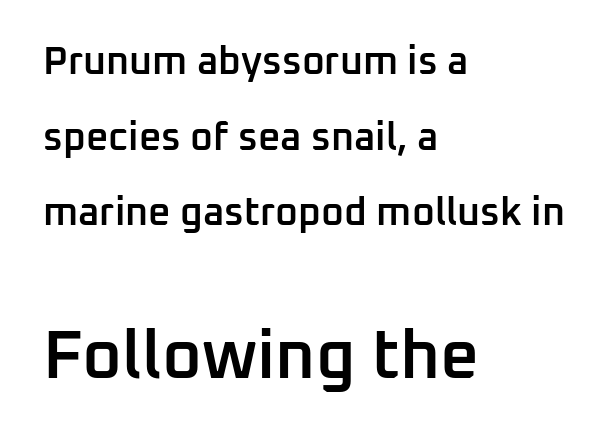
Each glyph is drawn with semibold strokes, heavier than normal yet not fully bold. Nope, not italic — everything's standing straight. Has an underline been added? It has not. The designer gave the closing block more size than the opening block.
